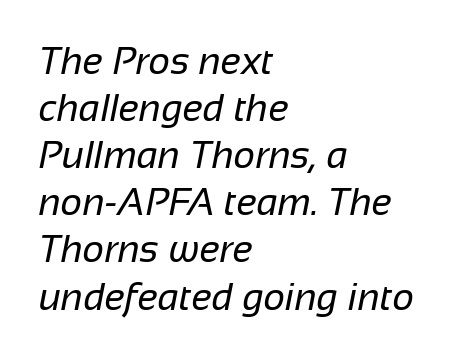
Line starts are locked; line ends wander. The letters carry no serifs — their stems end cleanly without finishing strokes. Tracking value appears to be zero — textbook default spacing. The letters look calm and open, with moderate or lighter stems. Any mark beneath the type? The region is blank. You could not count columns in this text — the font is proportionally spaced.
